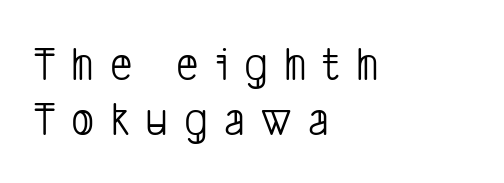
Inter-character spacing is expanded well beyond the font's built-in metrics. Bare-footed words on every line. The font is comparable to plain body text, perhaps lighter. A typesetter would call this leading minimal, almost set solid.
